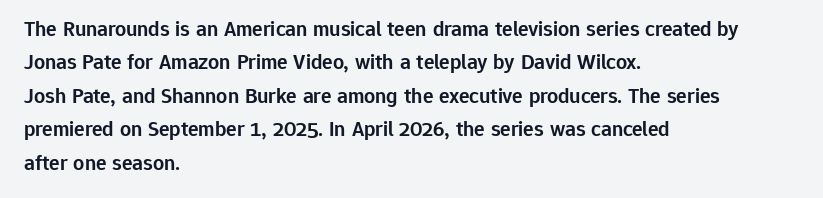
The image shows 22 px text type, upright; set left-aligned, normal line spacing (1.52x), normal letter spacing, not underlined.
